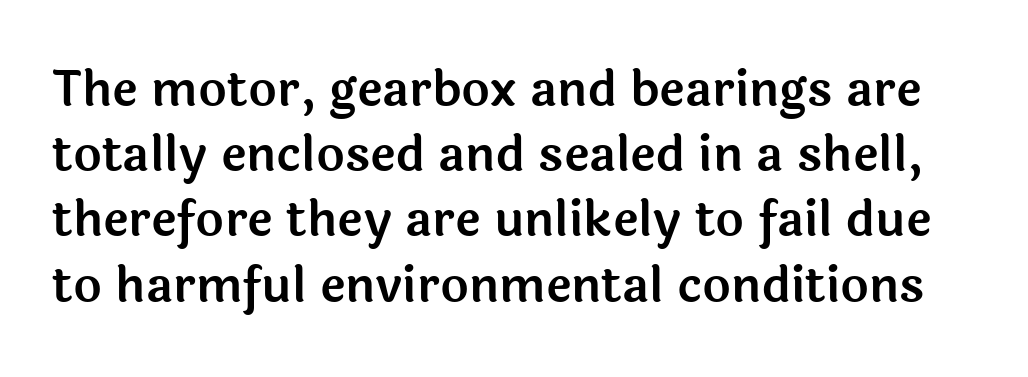
This rendering leaves character spacing at its baseline value. Just letters on the line, the space beneath them empty. Evenly set lines give the paragraph a standard silhouette. Serifs: no, the terminals of the letterforms are clean.
